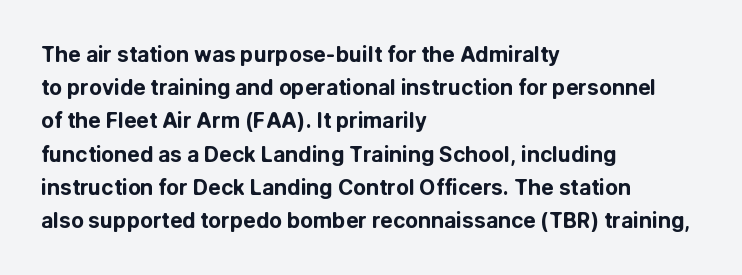
{"italic": "no", "bold": "yes", "underline": "no", "align": "left", "line_spacing": "normal", "line_spacing_ratio": 1.58, "letter_spacing": "normal", "letter_spacing_em": 0.0, "glyph_px": 21}
